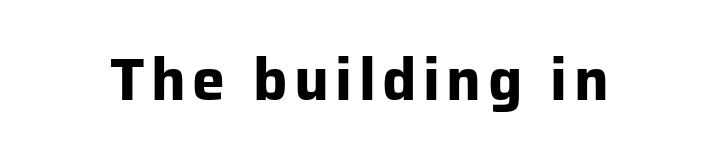
The image shows 59 px bold sans-serif type, upright; set not underlined; low stroke contrast and a medium x-height.
